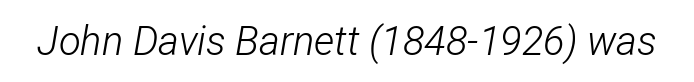
The image shows 40 px light, condensed type, italic (leaning right); set normal letter spacing, not underlined; low stroke contrast and a medium x-height.
